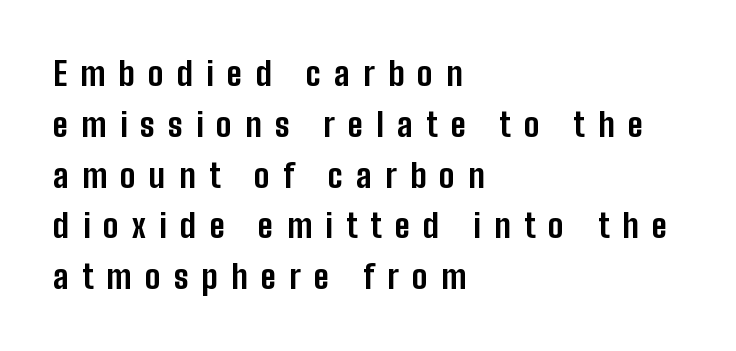
The image shows 33 px bold, condensed sans-serif type, upright; set left-aligned, normal line spacing (1.54x), unusually wide letter spacing (+0.4 em), not underlined; low stroke contrast and a medium x-height.
